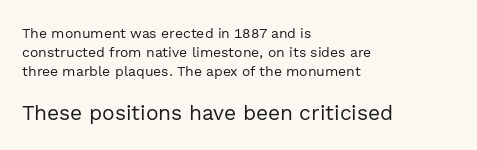
The block of text has a typical density, with ordinary space between rows. Notice how the stems are strictly vertical — no italics here. This sample is left-justified, so line endings fall wherever the words run out. Scale increases going downward across the two blocks. Is this a heavy cut? Hardly; it is regular or lighter. The line texture is even and compact thanks to regular tracking.
